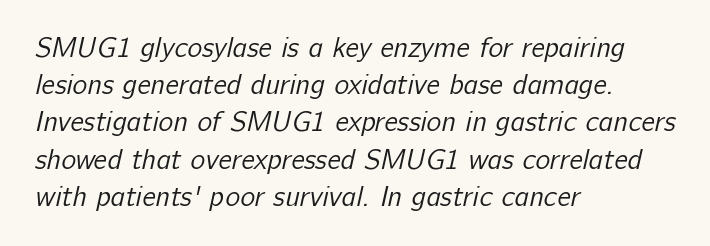
{"serif": "no", "bold": "no", "weight": "regular", "width": "normal", "stroke_contrast": "low", "x_height": "medium", "monospaced": "no", "underline": "no", "align": "left", "line_spacing": "normal", "line_spacing_ratio": 1.33, "letter_spacing": "normal", "letter_spacing_em": 0.0, "glyph_px": 28}
